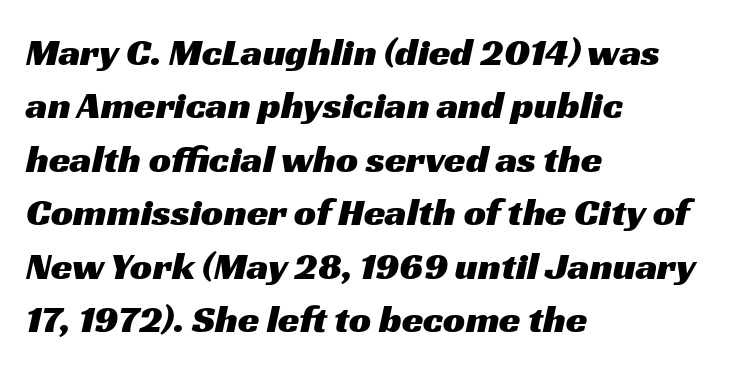
{"serif": "no", "width": "wide", "stroke_contrast": "medium", "x_height": "medium", "monospaced": "no", "underline": "no", "align": "left", "line_spacing": "normal", "line_spacing_ratio": 1.37, "letter_spacing": "normal", "letter_spacing_em": 0.0, "glyph_px": 39}
